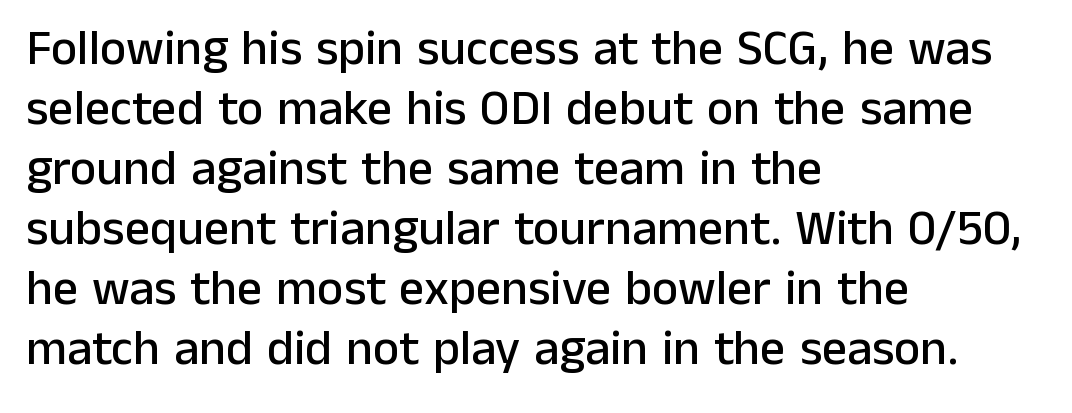
Q: Is the text italic (slanted)? A: No, it is upright.
Q: Is the typeface a serif or a sans-serif typeface? A: Sans-serif.
Q: Is the text underlined? A: No.
Q: How is the paragraph aligned? A: Left-aligned.
Q: Is the spacing between letters normal or unusually wide? A: Normal.
Q: Width (condensed, normal, or wide)? A: Normal.
Q: Stroke contrast? A: Low.
Q: x-height? A: Medium.
Q: Monospaced? A: No.
